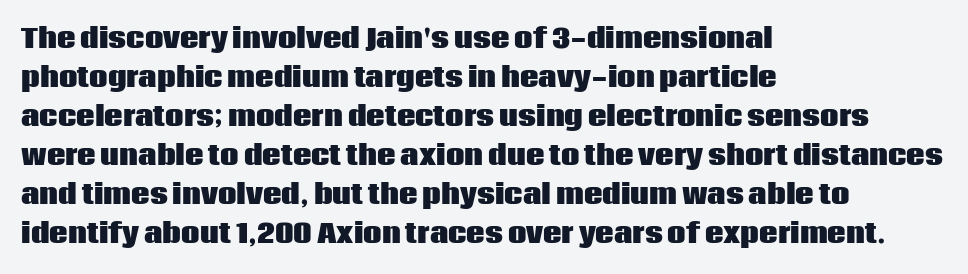
The image shows 26 px bold type, upright; set left-aligned, normal line spacing (1.5x), normal letter spacing, not underlined.
